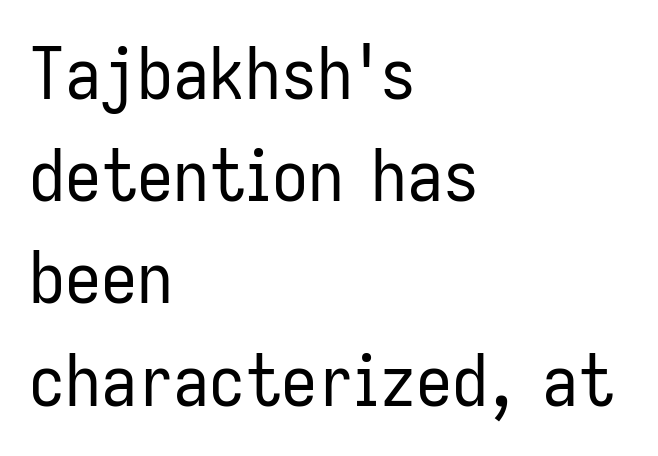
Q: Is the text bold? A: No.
Q: Is the text italic (slanted)? A: No, it is upright.
Q: Is the typeface a serif or a sans-serif typeface? A: Sans-serif.
Q: Is the text underlined? A: No.
Q: How is the paragraph aligned? A: Left-aligned.
Q: Is the spacing between letters normal or unusually wide? A: Normal.
Q: Is the spacing between lines tight, normal or loose? A: Normal.
Q: Width (condensed, normal, or wide)? A: Condensed.
Q: Stroke contrast? A: Low.
Q: x-height? A: Medium.
Q: Monospaced? A: No.
